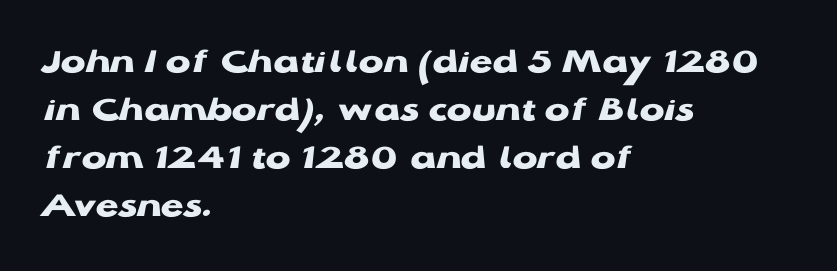
Q: Is the text bold? A: Yes.
Q: Is the text italic (slanted)? A: No, it is upright.
Q: Is the typeface a serif or a sans-serif typeface? A: Sans-serif.
Q: Is the text underlined? A: No.
Q: How is the paragraph aligned? A: Left-aligned.
Q: Is the spacing between letters normal or unusually wide? A: Normal.
Q: Is the spacing between lines tight, normal or loose? A: Normal.
Q: Width (condensed, normal, or wide)? A: Wide.
Q: Stroke contrast? A: Low.
Q: x-height? A: Medium.
Q: Monospaced? A: No.
